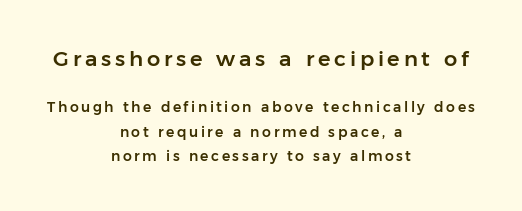
The type sits square on the baseline with zero lean. Size contrast runs from large at the top to small at the bottom. These lines stack symmetrically, like a column narrowing and widening about its center. Only glyphs here, with clear space below each row.
